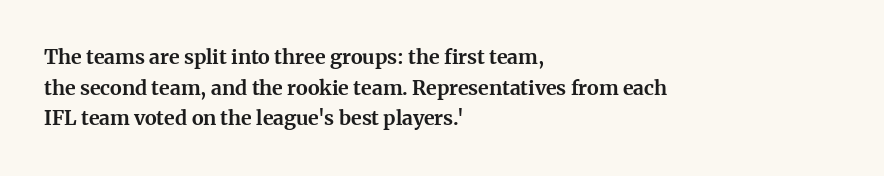
{"italic": "no", "bold": "yes", "underline": "no", "align": "left", "line_spacing": "normal", "line_spacing_ratio": 1.53, "letter_spacing": "normal", "letter_spacing_em": 0.0, "glyph_px": 20}
